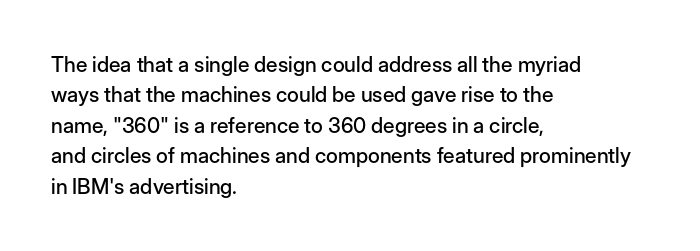
{"italic": "no", "underline": "no", "align": "left", "line_spacing": "normal", "line_spacing_ratio": 1.45, "letter_spacing": "normal", "letter_spacing_em": 0.0, "glyph_px": 21}
